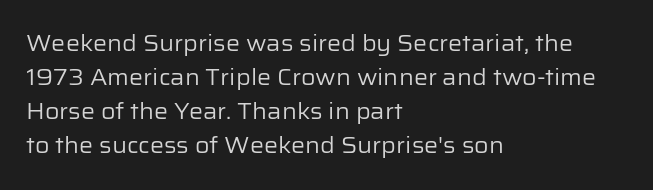
The image shows 22 px text type, upright; set left-aligned, normal line spacing (1.55x), normal letter spacing, not underlined.
